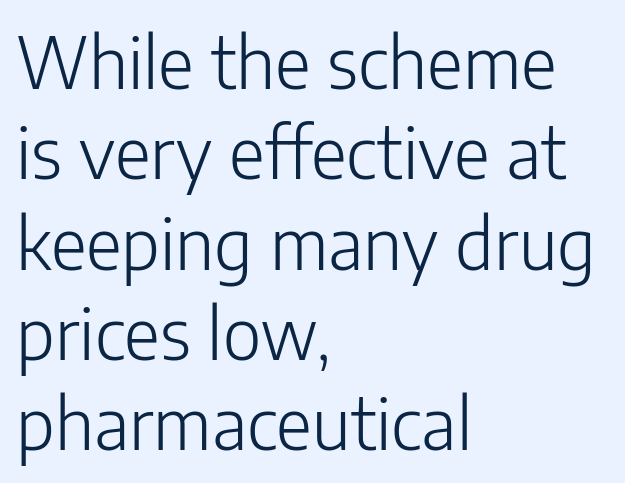
{"serif": "no", "italic": "no", "bold": "no", "weight": "light", "width": "normal", "stroke_contrast": "low", "x_height": "medium", "monospaced": "no", "underline": "no", "align": "left", "line_spacing": "normal", "line_spacing_ratio": 1.29, "letter_spacing": "normal", "letter_spacing_em": 0.0, "glyph_px": 70}
